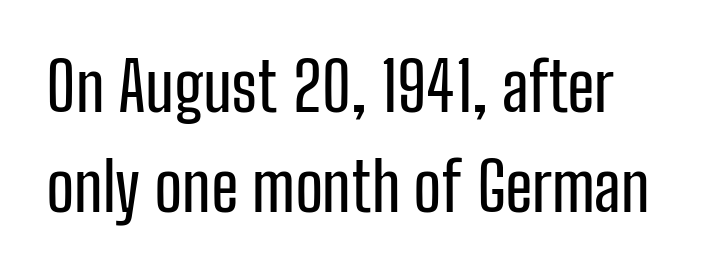
Designer's note — italics off, roman on. Clear beneath every line of the passage. Students, note that the glyphs here touch the page at normal intervals. Look at the bottom of the vertical strokes: they stop flat, with no serifs.
